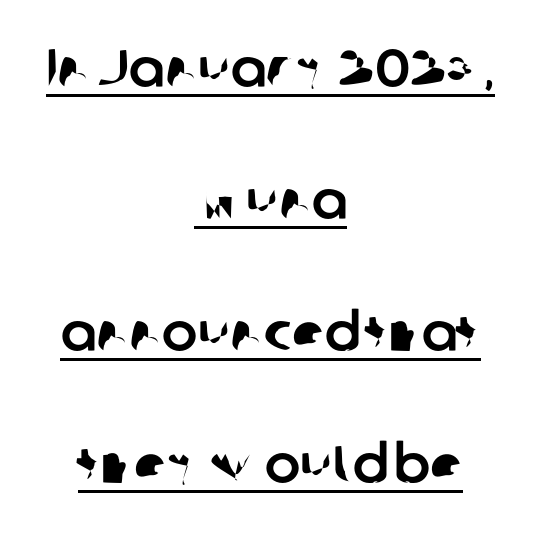
Q: Is the typeface a serif or a sans-serif typeface? A: Sans-serif.
Q: Is the text underlined? A: Yes.
Q: How is the paragraph aligned? A: Centered.
Q: Is the spacing between letters normal or unusually wide? A: Normal.
Q: Is the spacing between lines tight, normal or loose? A: Loose.
Q: Width (condensed, normal, or wide)? A: Normal.
Q: Stroke contrast? A: Low.
Q: x-height? A: Medium.
Q: Monospaced? A: No.
